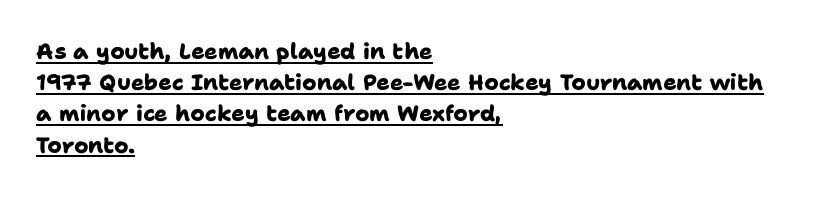
Q: Is the text bold? A: Yes.
Q: Is the text underlined? A: Yes.
Q: How is the paragraph aligned? A: Left-aligned.
Q: Is the spacing between letters normal or unusually wide? A: Normal.
Q: Is the spacing between lines tight, normal or loose? A: Normal.
